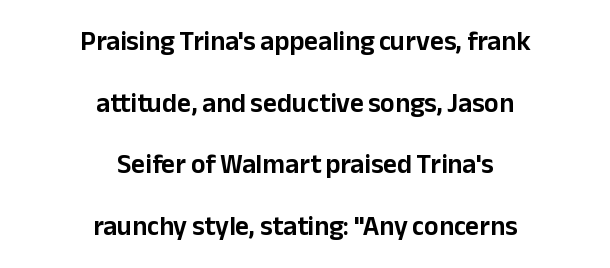
Each row of text sits above clean, open space. Every row of glyphs is offset so its center matches the block's center. The space between consecutive lines is lavish. There is no visible air inserted between adjacent glyphs. A roman cut, with each character standing at attention.
